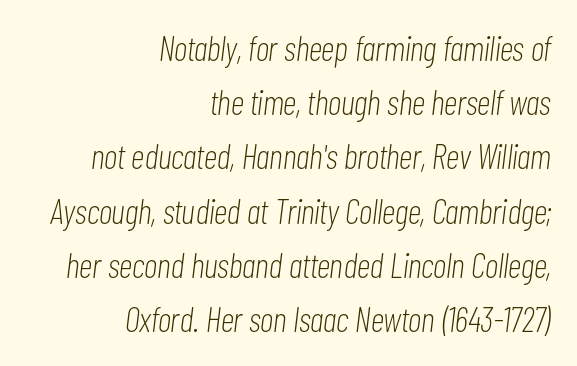
Q: Is the text bold? A: No.
Q: Is the text italic (slanted)? A: Yes, it leans right by about 7 degrees.
Q: Is the text underlined? A: No.
Q: How is the paragraph aligned? A: Right-aligned.
Q: Is the spacing between letters normal or unusually wide? A: Normal.
Q: Is the spacing between lines tight, normal or loose? A: Normal.
Q: Width (condensed, normal, or wide)? A: Condensed.
Q: Stroke contrast? A: Low.
Q: x-height? A: Medium.
Q: Monospaced? A: No.
